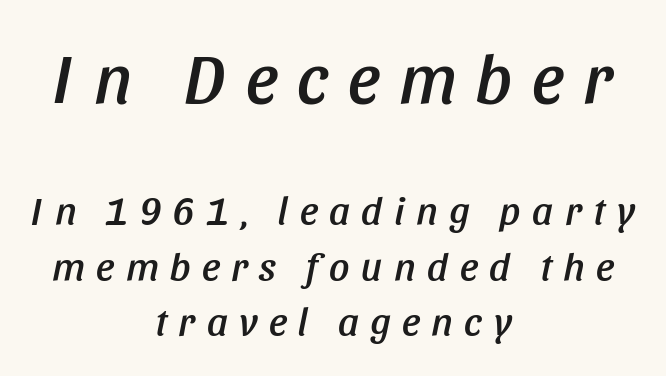
The image shows 70 px condensed type, italic (leaning right); set centered, normal line spacing (1.39x), unusually wide letter spacing (+0.29 em), not underlined; the first (top) block is 1.75x larger; low stroke contrast and a large x-height.
